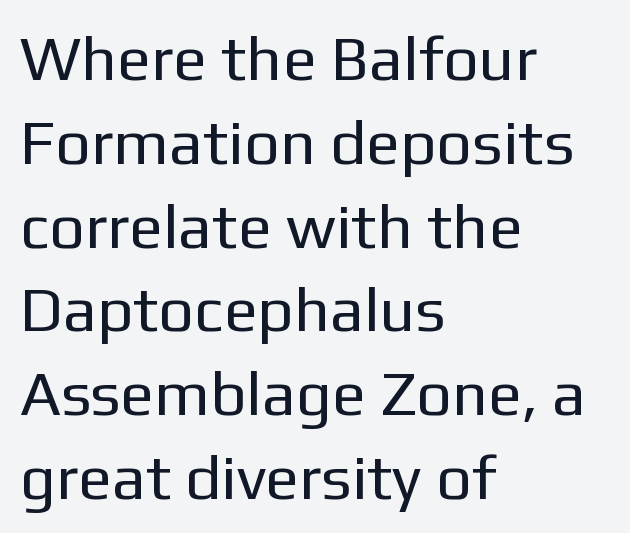
{"serif": "no", "italic": "no", "bold": "no", "weight": "regular", "width": "normal", "stroke_contrast": "low", "x_height": "medium", "monospaced": "no", "underline": "no", "align": "left", "line_spacing": "normal", "line_spacing_ratio": 1.33, "letter_spacing": "normal", "letter_spacing_em": 0.0, "glyph_px": 63}
